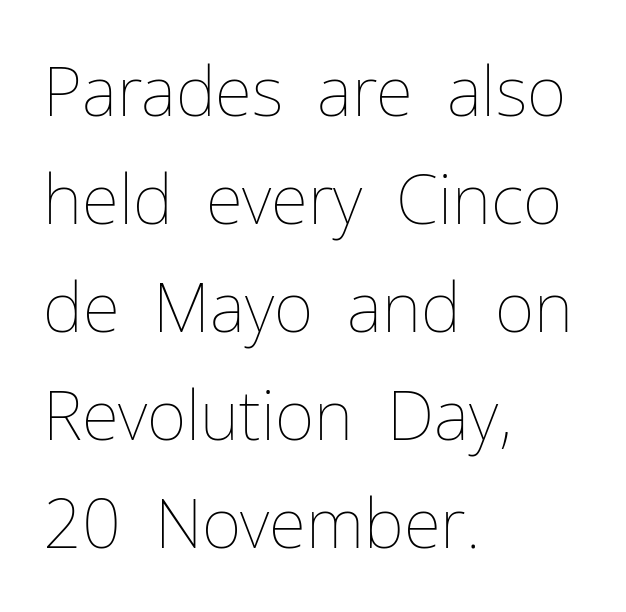
Q: Is the text bold? A: No.
Q: Is the text italic (slanted)? A: No, it is upright.
Q: Is the text underlined? A: No.
Q: How is the paragraph aligned? A: Left-aligned.
Q: Is the spacing between letters normal or unusually wide? A: Normal.
Q: Is the spacing between lines tight, normal or loose? A: Normal.
Q: Width (condensed, normal, or wide)? A: Normal.
Q: Stroke contrast? A: Low.
Q: x-height? A: Medium.
Q: Monospaced? A: No.
